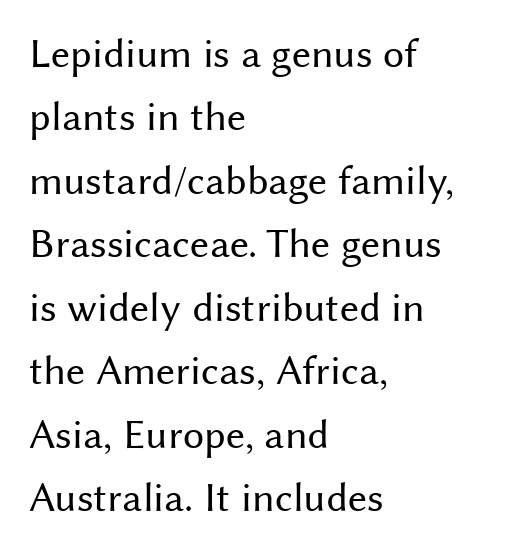
The paragraph has a hard left edge and a soft right edge. The weight tops out at a normal text grade. The designer went with a sans here, leaving each stem footless. If you measured baseline to baseline, you'd find a middling distance. Character widths vary here, with narrow letters taking less room than wide ones. Unlike italic type, these characters show no tilt at all.
